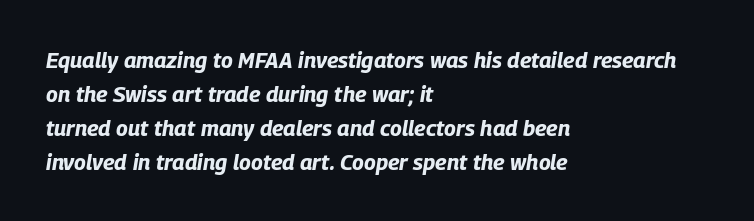
Summary of vertical rhythm: regular, with standard interline spacing. The gaps between neighbouring characters are ordinary and unremarkable. Bold? Absolutely — the strokes are thick and heavy. The font's italic variant was chosen for this text. Short and long lines alike share a common starting point at left. Decoration check: the copy has no underline.
